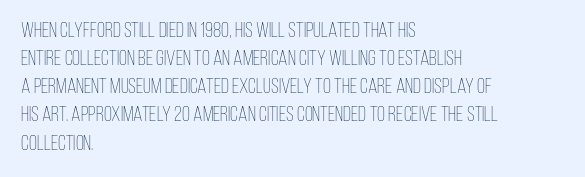
{"italic": "no", "bold": "no", "underline": "no", "align": "left", "line_spacing": "normal", "line_spacing_ratio": 1.34, "letter_spacing": "normal", "letter_spacing_em": 0.0, "glyph_px": 21}
